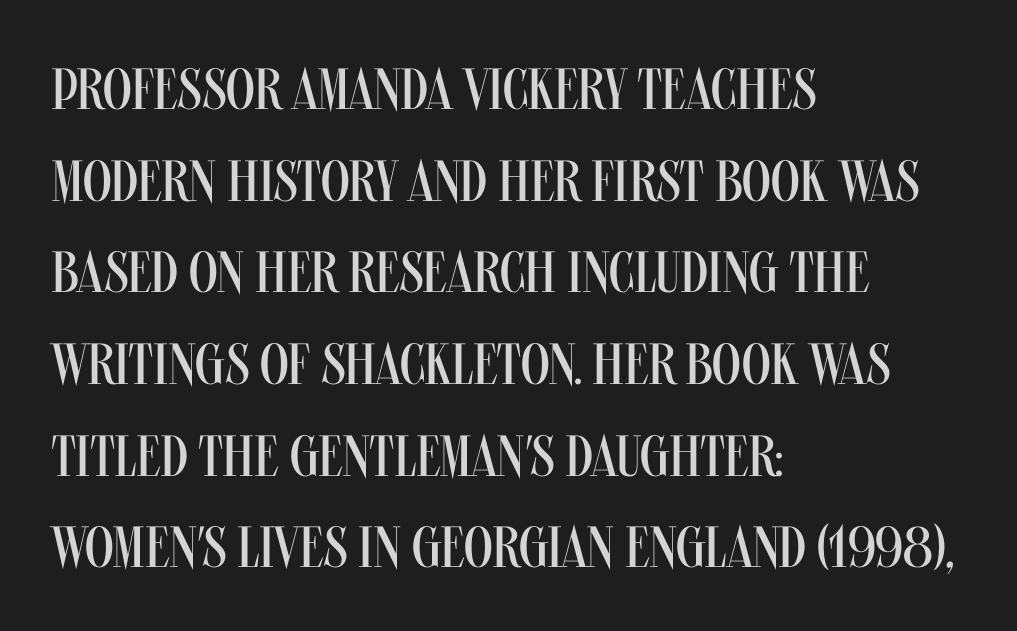
Q: Is the text bold? A: No.
Q: Is the text italic (slanted)? A: No, it is upright.
Q: Is the typeface a serif or a sans-serif typeface? A: Sans-serif.
Q: Is the text underlined? A: No.
Q: How is the paragraph aligned? A: Left-aligned.
Q: Is the spacing between letters normal or unusually wide? A: Normal.
Q: Is the spacing between lines tight, normal or loose? A: Normal.
Q: Width (condensed, normal, or wide)? A: Condensed.
Q: Stroke contrast? A: Medium.
Q: x-height? A: Large.
Q: Monospaced? A: No.
